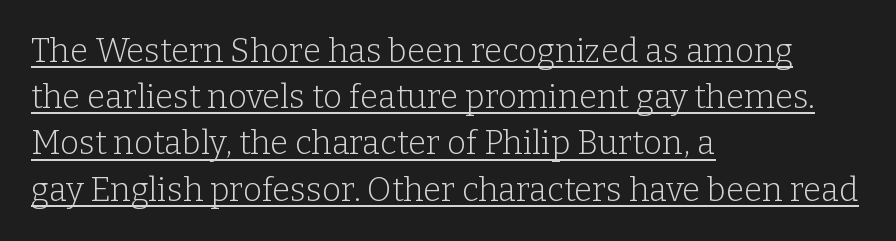
Q: Is the text bold? A: No.
Q: Is the text italic (slanted)? A: No, it is upright.
Q: Is the typeface a serif or a sans-serif typeface? A: Serif.
Q: Is the text underlined? A: Yes.
Q: How is the paragraph aligned? A: Left-aligned.
Q: Is the spacing between letters normal or unusually wide? A: Normal.
Q: Is the spacing between lines tight, normal or loose? A: Normal.
Q: Width (condensed, normal, or wide)? A: Normal.
Q: Stroke contrast? A: Low.
Q: x-height? A: Medium.
Q: Monospaced? A: No.
